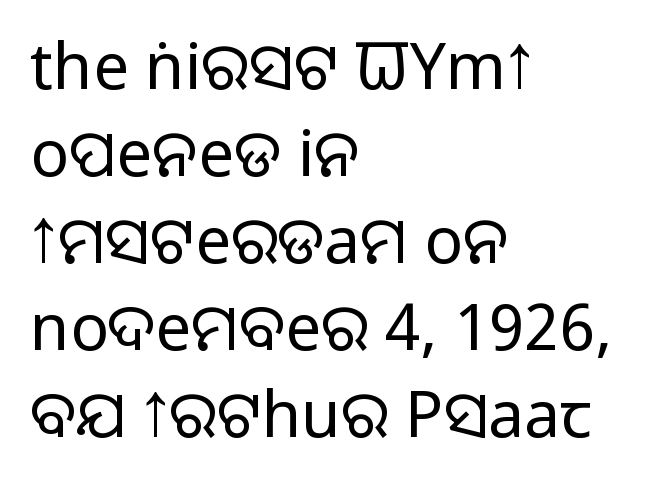
The image shows 64 px regular-weight sans-serif type, upright; set left-aligned, normal line spacing (1.36x), normal letter spacing, not underlined; low stroke contrast and a large x-height.
